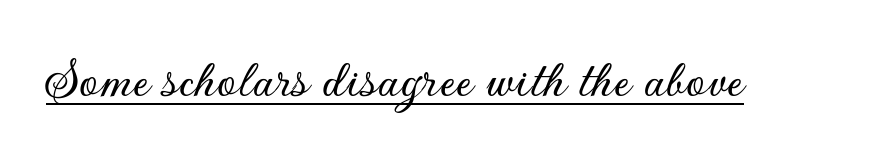
{"serif": "no", "width": "normal", "stroke_contrast": "low", "x_height": "small", "monospaced": "no", "underline": "yes", "letter_spacing": "normal", "letter_spacing_em": 0.0, "glyph_px": 55}
